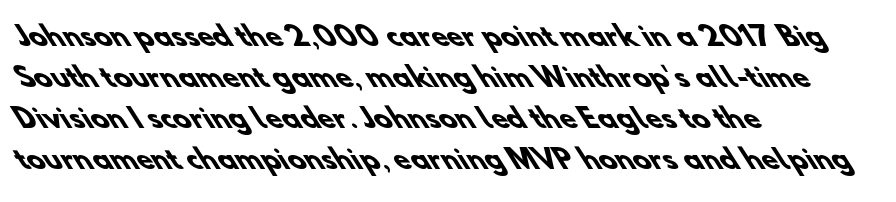
Q: Is the text bold? A: Yes.
Q: Is the text underlined? A: No.
Q: How is the paragraph aligned? A: Left-aligned.
Q: Is the spacing between letters normal or unusually wide? A: Normal.
Q: Is the spacing between lines tight, normal or loose? A: Normal.
